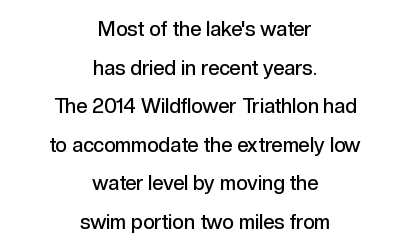
Descender tails drop into unmarked territory. Horizontal alignment here is central, giving a formal, balanced look. Designer's note — italics off, roman on. A typesetter would call this zero additional tracking.
